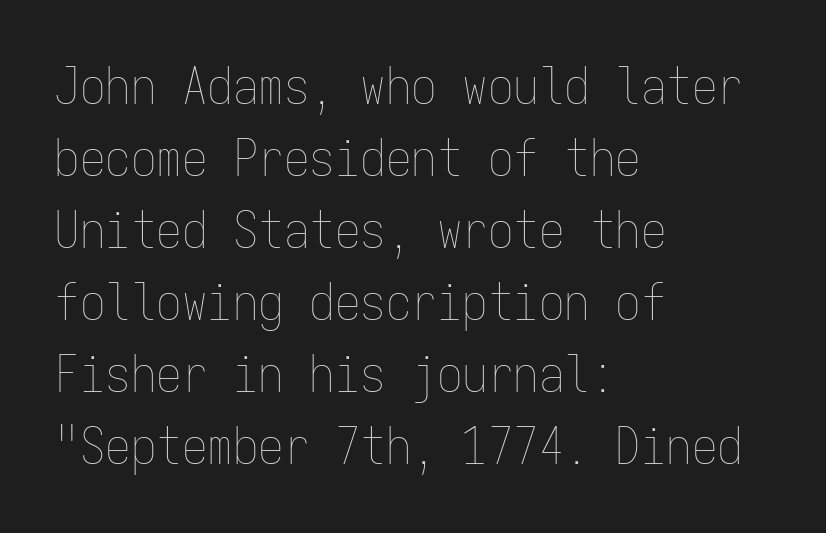
{"italic": "no", "bold": "no", "weight": "thin", "width": "condensed", "stroke_contrast": "low", "x_height": "medium", "monospaced": "yes", "underline": "no", "align": "left", "line_spacing": "normal", "line_spacing_ratio": 1.41, "letter_spacing": "normal", "letter_spacing_em": 0.0, "glyph_px": 51}
